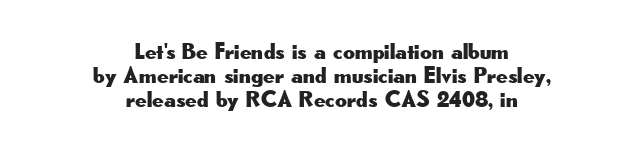
The lines in this sample share a center point and differ in where they start and stop. Quick note: interline space is minimal. Nope, not italic — everything's standing straight. This rendering leaves character spacing at its baseline value. Bare-footed words on every line.
